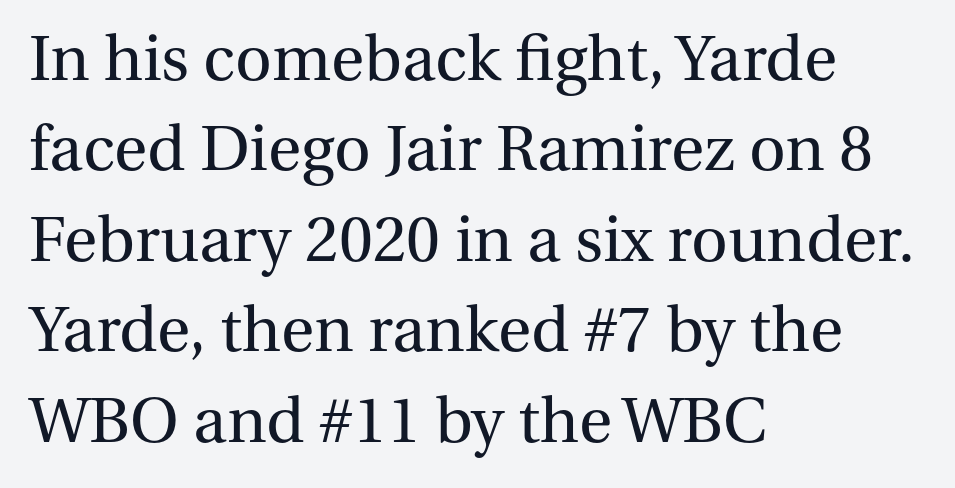
The strokes are not fattened; the text isn't bold. Beneath every word, the page is bare. Letter spacing: default. The face used here is proportionally spaced, like ordinary book or web type. The specimen reads as upright at a glance. Line starts are locked; line ends wander.
